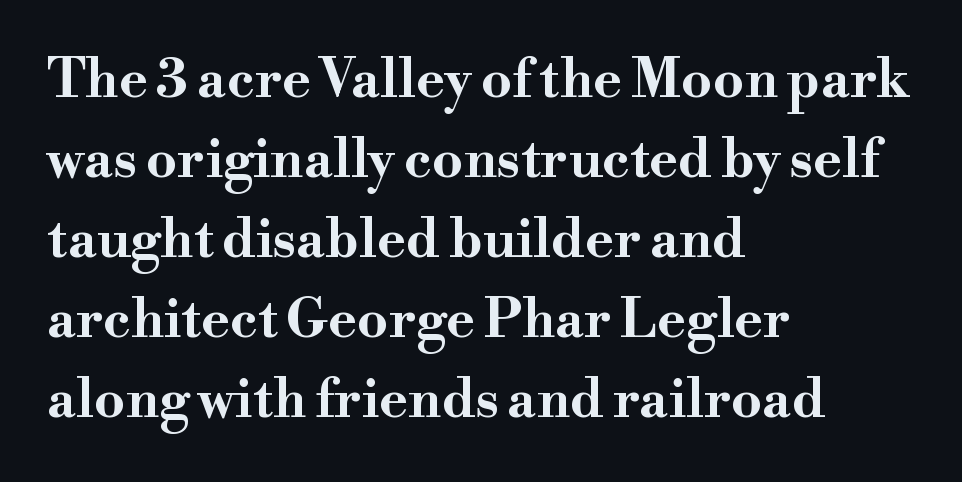
{"serif": "yes", "italic": "no", "bold": "yes", "weight": "bold", "width": "wide", "stroke_contrast": "high", "x_height": "small", "monospaced": "no", "underline": "no", "align": "left", "line_spacing": "normal", "line_spacing_ratio": 1.48, "letter_spacing": "normal", "letter_spacing_em": 0.0, "glyph_px": 54}
